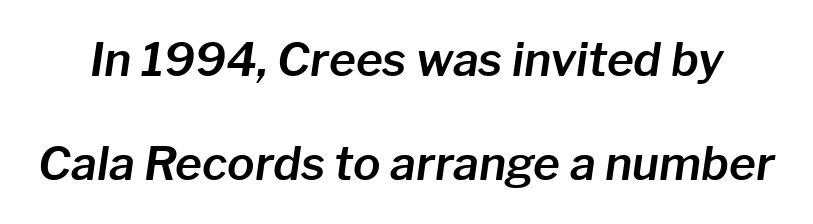
The image shows 46 px text type, italic (leaning right); set loose line spacing (2.27x), normal letter spacing, not underlined; low stroke contrast and a medium x-height.
